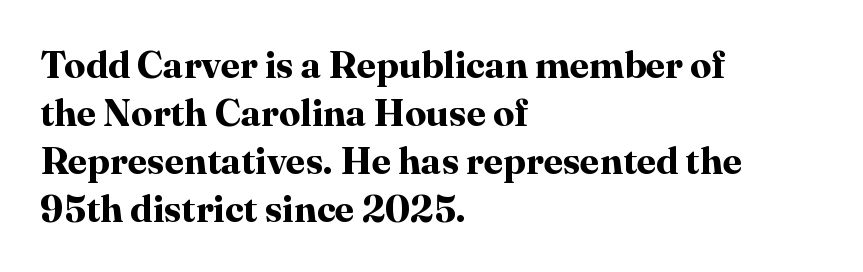
{"serif": "yes", "italic": "no", "bold": "yes", "weight": "bold", "width": "normal", "stroke_contrast": "high", "x_height": "medium", "monospaced": "no", "underline": "no", "align": "left", "line_spacing": "normal", "line_spacing_ratio": 1.26, "letter_spacing": "normal", "letter_spacing_em": 0.0, "glyph_px": 38}
